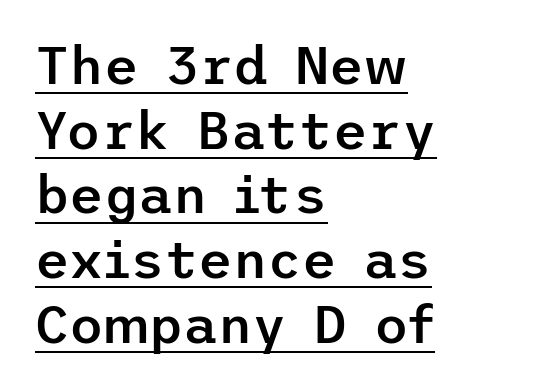
Q: Is the text bold? A: Semi-bold.
Q: Is the text italic (slanted)? A: No, it is upright.
Q: Is the typeface a serif or a sans-serif typeface? A: Sans-serif.
Q: Is the text underlined? A: Yes.
Q: How is the paragraph aligned? A: Left-aligned.
Q: Is the spacing between letters normal or unusually wide? A: Normal.
Q: Width (condensed, normal, or wide)? A: Normal.
Q: Stroke contrast? A: Low.
Q: x-height? A: Medium.
